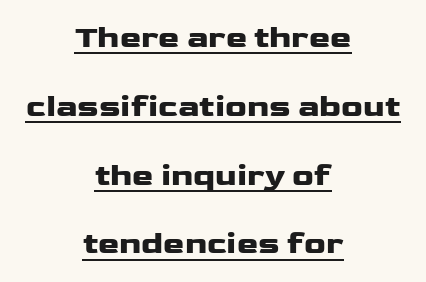
Do the characters align in a grid? No, the font is proportional. Unlike a traditional serif, this face leaves its strokes unadorned. Reading down the block, each line starts at a different indent, mirrored at its end. Does the lettering tilt? It doesn't — this is upright.
